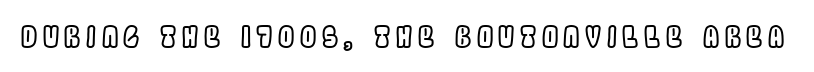
Q: Is the text italic (slanted)? A: No, it is upright.
Q: Is the text underlined? A: No.
Q: Width (condensed, normal, or wide)? A: Condensed.
Q: x-height? A: Large.
Q: Monospaced? A: No.
